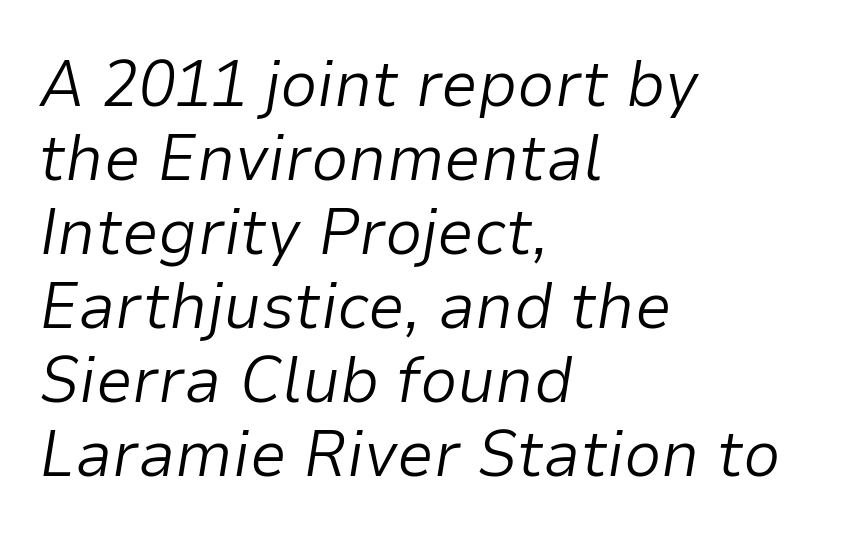
Heaviness? Minimal to ordinary, like unemphasized prose. Posture: slanted. One glance says dense: line gaps are narrower than usual. Character widths vary here, with narrow letters taking less room than wide ones. Students, note that the glyphs here touch the page at normal intervals.
